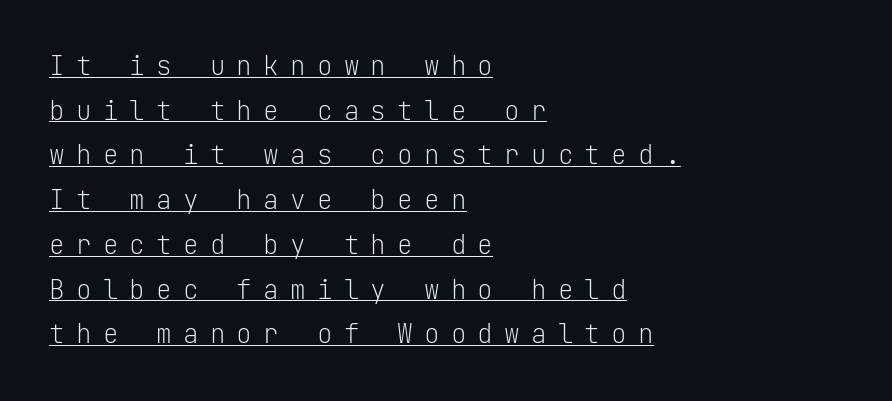
The image shows 26 px text type, upright; set left-aligned, line spacing 1.72x, unusually wide letter spacing (+0.43 em), underlined.
